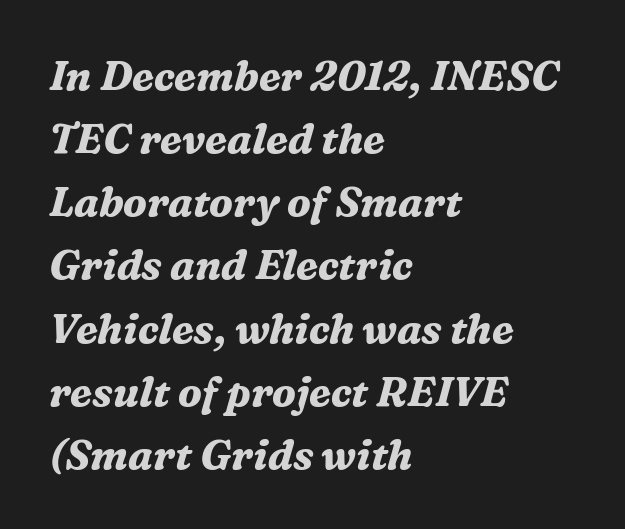
Compared with typical paragraphs, the rows here are spaced about the same. This rendering uses left alignment, leaving the right contour irregular. The passage shown is typed in a proportional face where columns would drift. The typography opts for an oblique posture over an upright one. The rendering shows small feet on the letterforms — a serif design. These words are printed bold, with thick strokes throughout.
